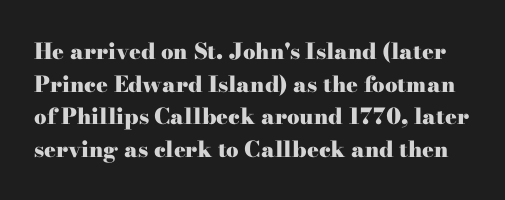
The image shows 22 px bold type, upright; set normal line spacing (1.48x), normal letter spacing, not underlined.
